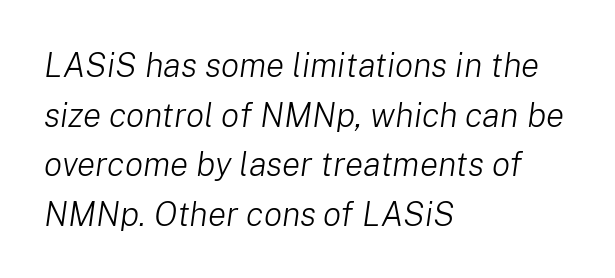
A normal amount of white space separates one row of letters from the next. A classic flush-left, rag-right setting is used for this passage. Is the stroke heavy? The answer is a plain regular-or-lighter. Think of a printed novel: that variable character pitch is what you see here.
